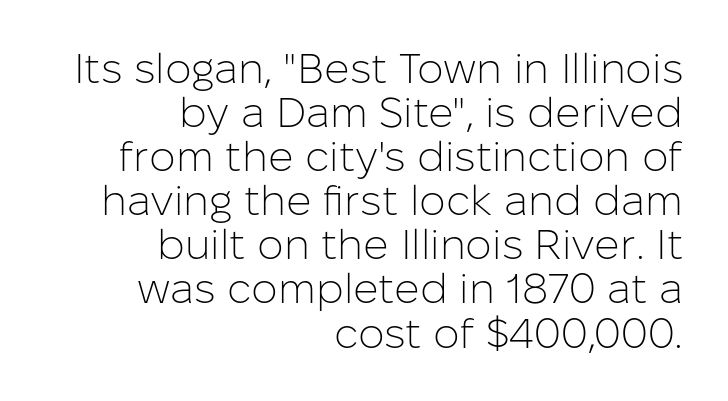
Nobody drew a line under any word here. Compared with typical body copy, the letter spacing here is the same. How would I describe the line gaps? Narrow and economical. Do the characters align in a grid? No, the font is proportional. The typesetting does not lean heavy: it is not bold.
